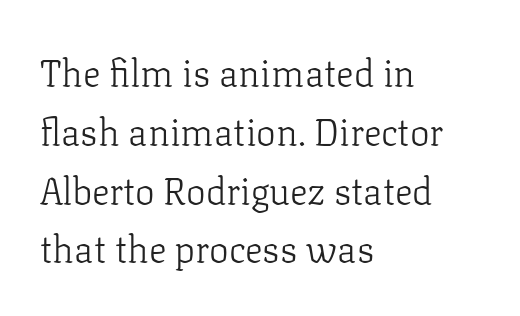
{"serif": "yes", "italic": "no", "bold": "no", "weight": "light", "width": "normal", "stroke_contrast": "low", "x_height": "medium", "monospaced": "no", "underline": "no", "align": "left", "line_spacing": "normal", "line_spacing_ratio": 1.59, "letter_spacing": "normal", "letter_spacing_em": 0.0, "glyph_px": 37}
